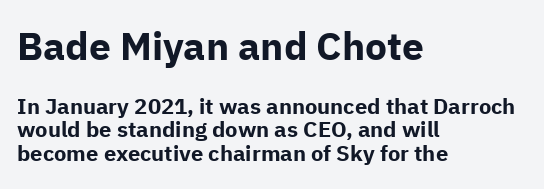
{"serif": "no", "italic": "no", "bold": "yes", "weight": "bold", "width": "normal", "stroke_contrast": "low", "x_height": "medium", "monospaced": "no", "underline": "no", "align": "left", "line_spacing": "tight", "line_spacing_ratio": 1.07, "letter_spacing": "normal", "letter_spacing_em": 0.0, "larger_block": "first", "size_ratio": 1.77, "glyph_px": 39}
